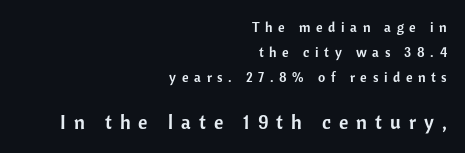
Q: Is the text italic (slanted)? A: No, it is upright.
Q: Is the text underlined? A: No.
Q: How is the paragraph aligned? A: Right-aligned.
Q: Is the spacing between letters normal or unusually wide? A: Unusually wide.
Q: Which block of text is set in a larger size, the first (top) or the second (bottom)? A: The second (bottom) one.
